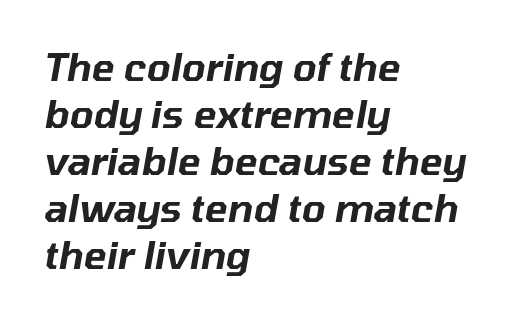
The image shows 38 px text type, italic (leaning right); set left-aligned, line spacing 1.24x, normal letter spacing, not underlined; low stroke contrast and a medium x-height.
